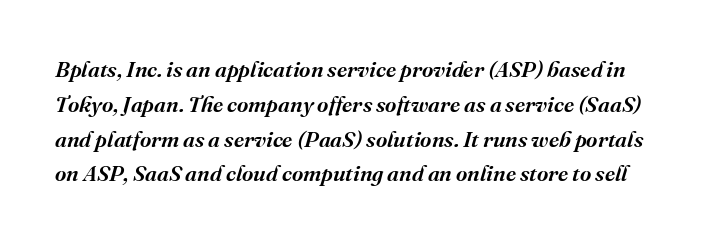
{"italic": "yes", "lean": "right", "slant_degrees": 16, "bold": "semi", "underline": "no", "line_spacing": "normal", "line_spacing_ratio": 1.58, "letter_spacing": "normal", "letter_spacing_em": 0.0, "glyph_px": 22}
